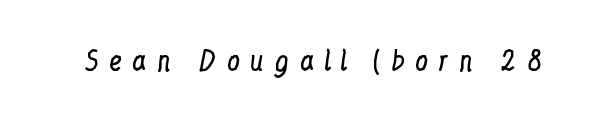
The weight tops out at a normal text grade. A bare baseline throughout the passage. Does extra space separate the letters? Yes, quite a lot of it.
